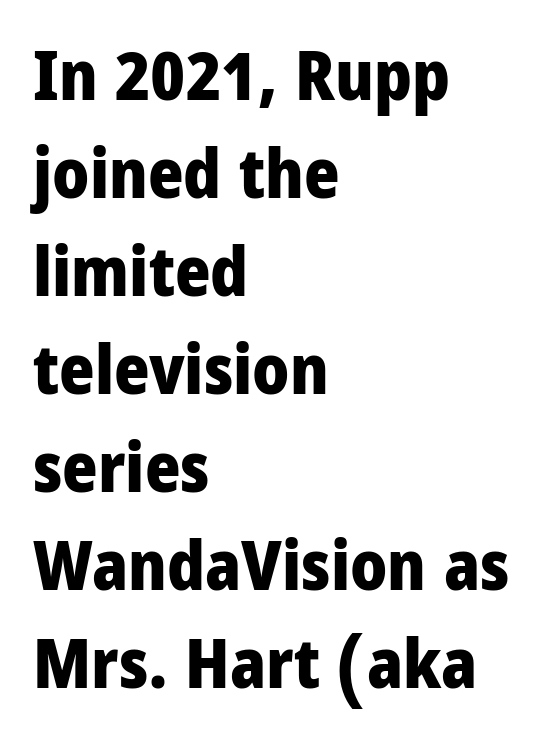
Note the varied advance widths — an 'i' is clearly narrower than an 'm'. The designer went with a sans here, leaving each stem footless. The ragged edge is on the right, which tells us the setting is flush left. Just letters on the line, the space beneath them empty. Do the letters lean? They stand straight.
